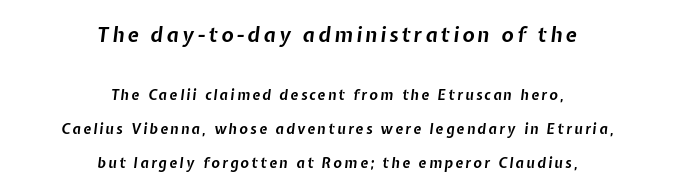
The image shows 20 px bold type, italic (leaning right); set centered, loose line spacing (2.42x), not underlined; the first (top) block is 1.43x larger.
